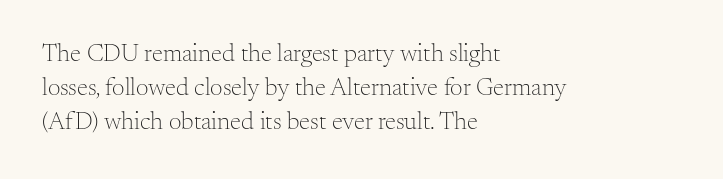
The area under the type is left untouched. A roman cut, with each character standing at attention. Observe the ordinary spacing: letters are neighbours, not strangers. Notice how the passage keeps a crisp vertical edge on the left only.
